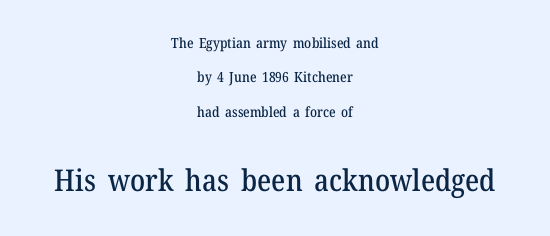
The typeface chosen for these lines features serifs. This rendering uses center alignment, leaving both contours irregular but symmetric. Unlike italic type, these characters show no tilt at all. The letters advance in unequal steps, a hallmark of proportional type.
